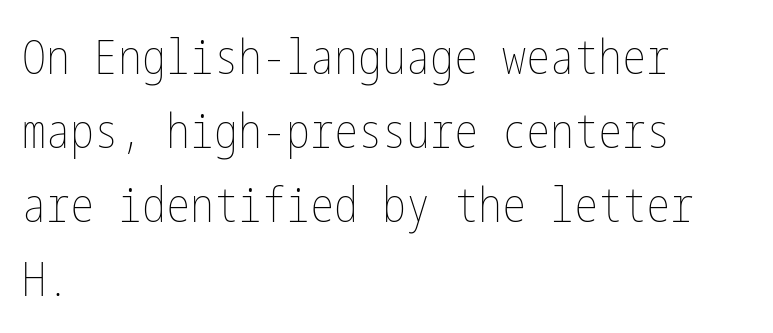
The image shows 48 px thin, condensed type, upright; set left-aligned, normal line spacing (1.54x), normal letter spacing, not underlined; low stroke contrast and a medium x-height.
